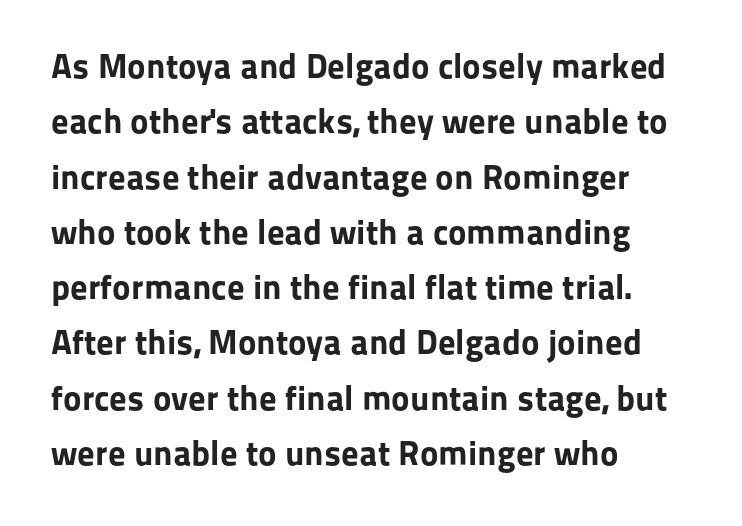
{"serif": "no", "italic": "no", "bold": "yes", "weight": "bold", "width": "normal", "stroke_contrast": "low", "x_height": "medium", "monospaced": "no", "underline": "no", "align": "left", "line_spacing": "normal", "line_spacing_ratio": 1.58, "letter_spacing": "normal", "letter_spacing_em": 0.0, "glyph_px": 35}
